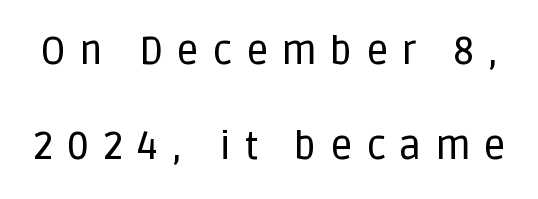
Q: Is the text italic (slanted)? A: No, it is upright.
Q: Is the typeface a serif or a sans-serif typeface? A: Sans-serif.
Q: Is the text underlined? A: No.
Q: Is the spacing between letters normal or unusually wide? A: Unusually wide.
Q: Is the spacing between lines tight, normal or loose? A: Loose.
Q: Width (condensed, normal, or wide)? A: Normal.
Q: Stroke contrast? A: Low.
Q: x-height? A: Large.
Q: Monospaced? A: No.
